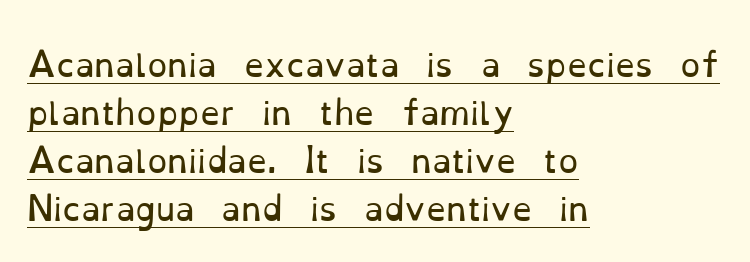
A rule runs beneath these lines of type. This is roman type, the default non-slanted kind. This sample uses plain, unmodified letter spacing. All the whitespace from short lines collects on the right.
